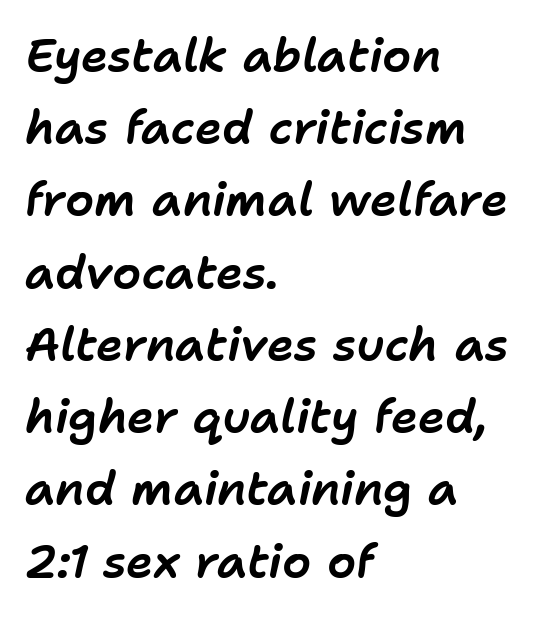
The paragraph shown leans on its left margin. The strip under each line holds only bare page. This is oblique type, the kind used for emphasis or titles. Looks like regular typesetting: each glyph gets only the width it needs. The rows are spaced the way most documents space them.
